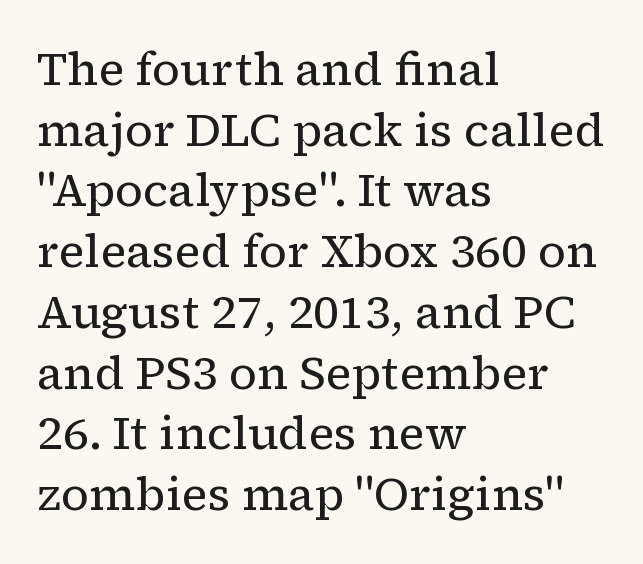
Q: Is the text bold? A: No.
Q: Is the text italic (slanted)? A: No, it is upright.
Q: Is the typeface a serif or a sans-serif typeface? A: Serif.
Q: Is the text underlined? A: No.
Q: How is the paragraph aligned? A: Left-aligned.
Q: Is the spacing between letters normal or unusually wide? A: Normal.
Q: Is the spacing between lines tight, normal or loose? A: Normal.
Q: Width (condensed, normal, or wide)? A: Normal.
Q: Stroke contrast? A: Low.
Q: x-height? A: Medium.
Q: Monospaced? A: No.
